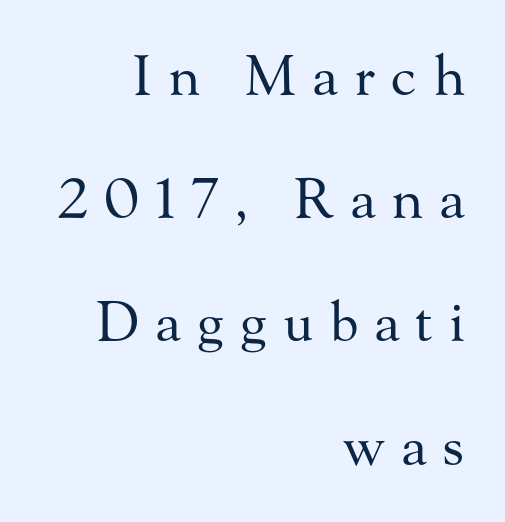
{"serif": "yes", "italic": "no", "bold": "no", "weight": "regular", "width": "normal", "stroke_contrast": "medium", "x_height": "small", "monospaced": "no", "underline": "no", "align": "right", "line_spacing": "loose", "line_spacing_ratio": 2.24, "letter_spacing": "wide", "letter_spacing_em": 0.29, "glyph_px": 55}
